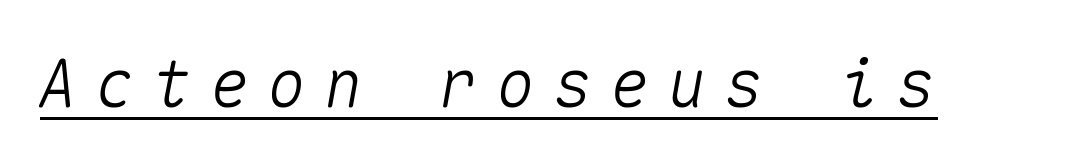
{"italic": "yes", "lean": "right", "slant_degrees": 10, "width": "normal", "stroke_contrast": "medium", "x_height": "medium", "monospaced": "yes", "underline": "yes", "letter_spacing": "wide", "letter_spacing_em": 0.28, "glyph_px": 65}
